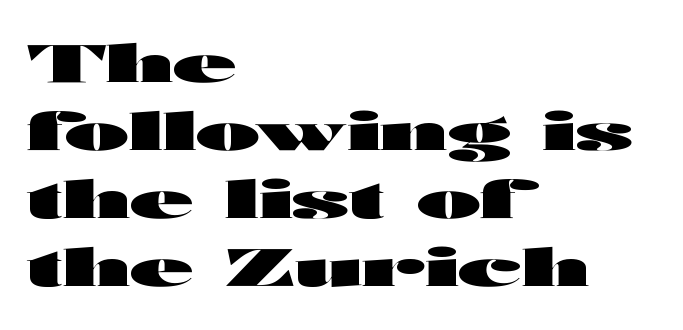
The image shows 52 px heavy, wide sans-serif type, upright; set left-aligned, normal line spacing (1.31x), normal letter spacing, not underlined; high stroke contrast and a medium x-height.
